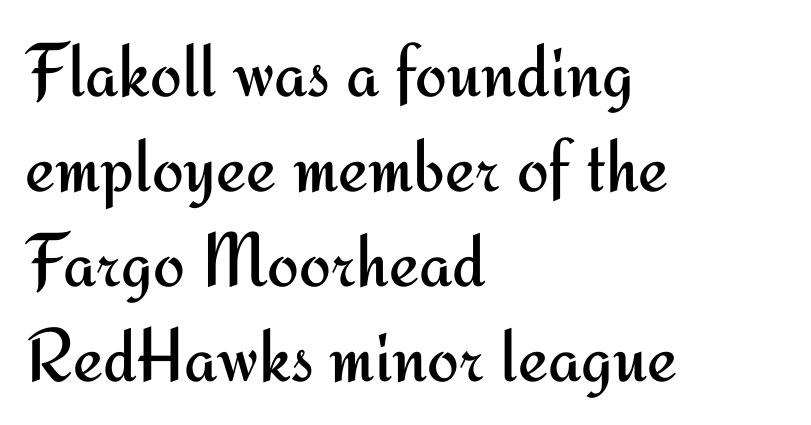
A typesetter would call this proportional, since set widths differ per character. Vertical spacing — default. Has an underline been added? It has not. The horizontal fit of the characters is conventional and even. The passage shown is typeset with a sans-serif family. A classic flush-left, rag-right setting is used for this passage.
